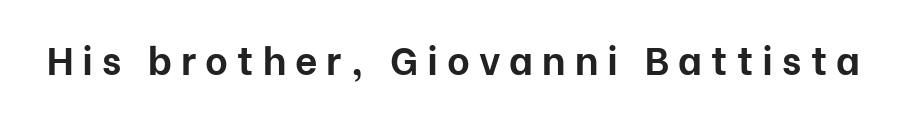
The image shows 39 px bold sans-serif type, upright; set unusually wide letter spacing (+0.23 em), not underlined; low stroke contrast and a medium x-height.
